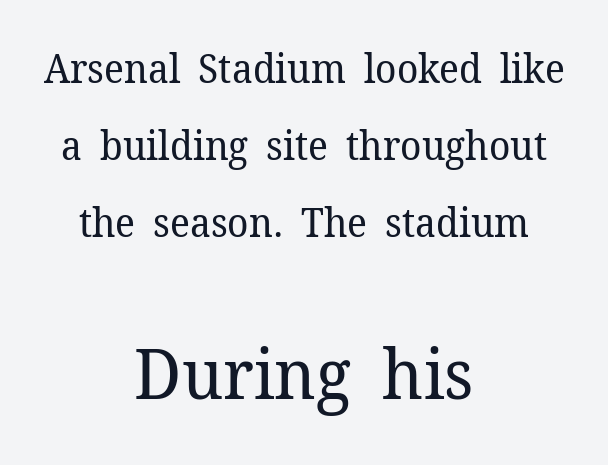
Q: Is the text bold? A: No.
Q: Is the text italic (slanted)? A: No, it is upright.
Q: Is the typeface a serif or a sans-serif typeface? A: Serif.
Q: Is the text underlined? A: No.
Q: How is the paragraph aligned? A: Centered.
Q: Is the spacing between letters normal or unusually wide? A: Normal.
Q: Is the spacing between lines tight, normal or loose? A: Loose.
Q: Which block of text is set in a larger size, the first (top) or the second (bottom)? A: The second (bottom) one.
Q: Width (condensed, normal, or wide)? A: Normal.
Q: Stroke contrast? A: Low.
Q: x-height? A: Medium.
Q: Monospaced? A: No.
